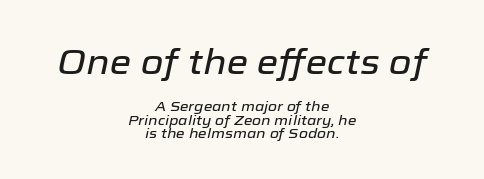
{"italic": "yes", "lean": "right", "slant_degrees": 12, "width": "normal", "stroke_contrast": "low", "x_height": "medium", "monospaced": "no", "underline": "no", "align": "center", "line_spacing": "tight", "line_spacing_ratio": 0.95, "letter_spacing": "normal", "letter_spacing_em": 0.0, "larger_block": "first", "size_ratio": 2.5, "glyph_px": 35}
